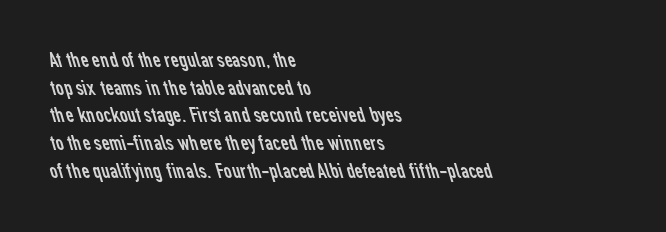
{"bold": "no", "underline": "no", "align": "left", "line_spacing": "normal", "line_spacing_ratio": 1.26, "letter_spacing": "normal", "letter_spacing_em": 0.0, "glyph_px": 22}
